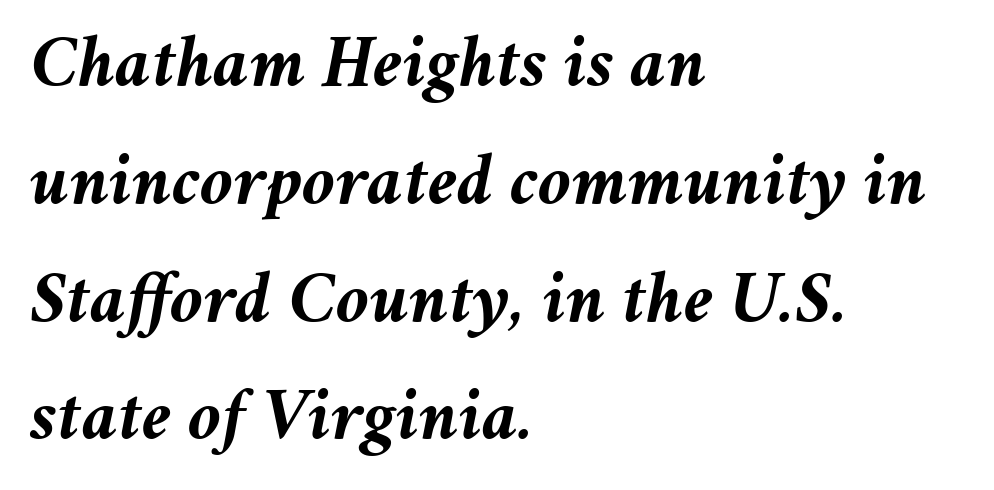
The image shows 76 px semibold type, italic (leaning right); set left-aligned, normal line spacing (1.55x), normal letter spacing, not underlined; medium stroke contrast and a medium x-height.
